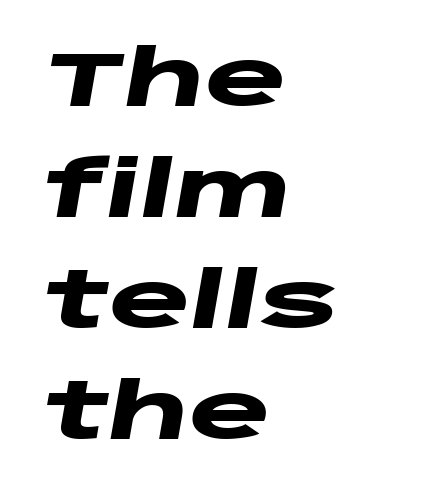
{"italic": "yes", "lean": "right", "slant_degrees": 10, "bold": "yes", "weight": "heavy", "width": "wide", "stroke_contrast": "low", "x_height": "large", "monospaced": "no", "underline": "no", "align": "left", "line_spacing": "normal", "line_spacing_ratio": 1.44, "letter_spacing": "normal", "letter_spacing_em": 0.0, "glyph_px": 77}
